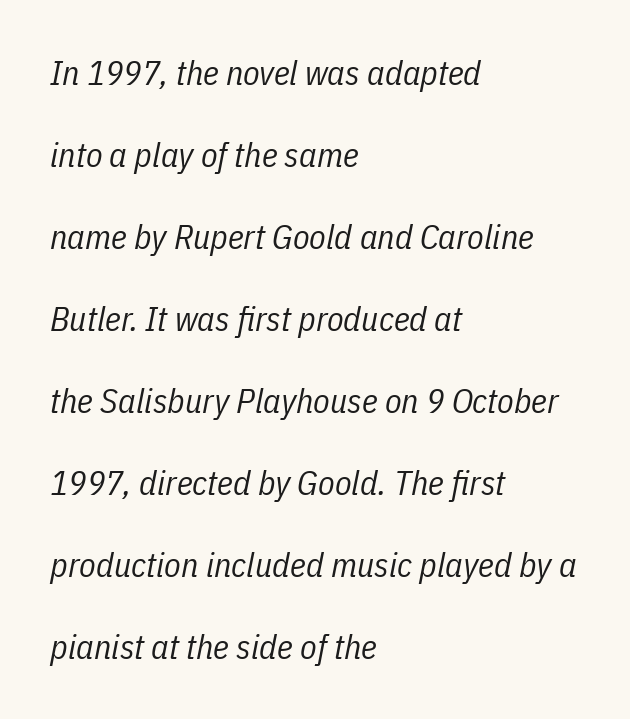
The face used here is proportionally spaced, like ordinary book or web type. The leading is generous, giving the passage an open texture. Counters stay open thanks to moderate or lighter strokes. Italic? Definitely — the glyphs are oblique. The compositor pushed each line to the left boundary. The baseline area is clear.
